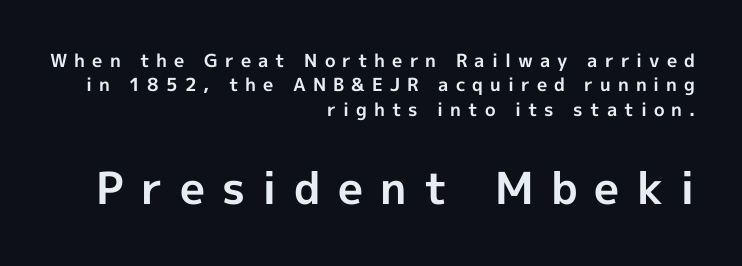
Descenders are the only things crossing below the line. Inter-character spacing is expanded well beyond the font's built-in metrics. The leading is moderate, giving the passage an even texture. The setting favours the right margin, as signatures and pull-quotes sometimes do. The designer gave the closing block more size than the opening block. Each letter's strokes conclude bluntly, with no projecting serifs.
